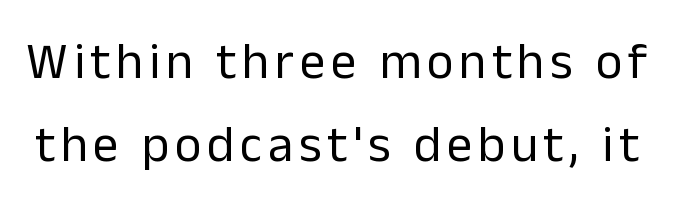
Q: Is the text bold? A: No.
Q: Is the text italic (slanted)? A: No, it is upright.
Q: Is the typeface a serif or a sans-serif typeface? A: Sans-serif.
Q: Is the text underlined? A: No.
Q: Is the spacing between lines tight, normal or loose? A: Normal.
Q: Width (condensed, normal, or wide)? A: Normal.
Q: Stroke contrast? A: Low.
Q: x-height? A: Medium.
Q: Monospaced? A: No.
